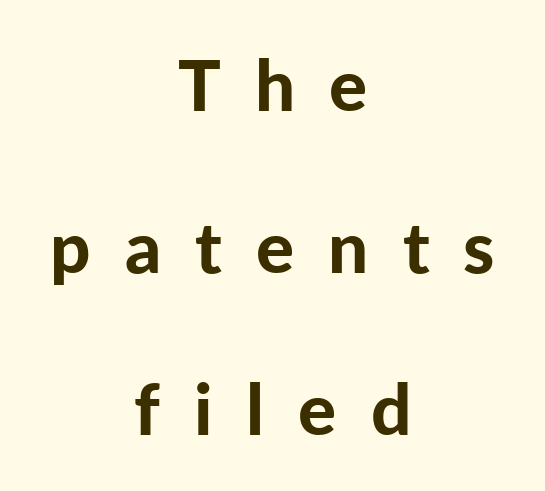
{"serif": "no", "italic": "no", "bold": "yes", "weight": "bold", "width": "normal", "stroke_contrast": "low", "x_height": "medium", "monospaced": "no", "underline": "no", "align": "center", "line_spacing": "loose", "line_spacing_ratio": 2.28, "letter_spacing": "wide", "letter_spacing_em": 0.48, "glyph_px": 71}
